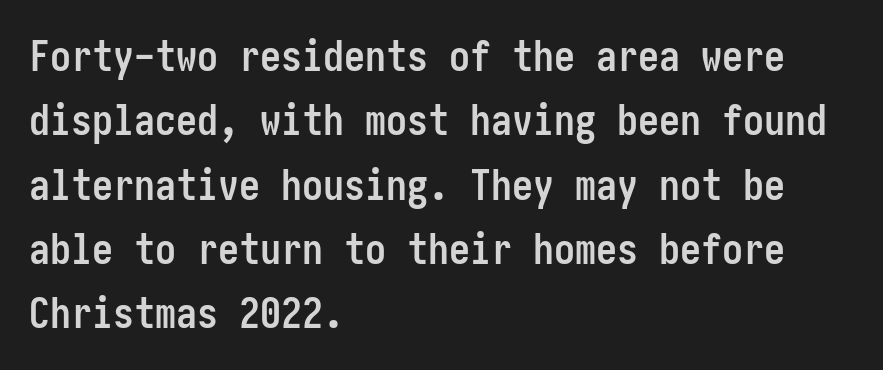
Q: Is the text bold? A: Yes.
Q: Is the text italic (slanted)? A: No, it is upright.
Q: Is the typeface a serif or a sans-serif typeface? A: Sans-serif.
Q: Is the text underlined? A: No.
Q: How is the paragraph aligned? A: Left-aligned.
Q: Is the spacing between letters normal or unusually wide? A: Normal.
Q: Is the spacing between lines tight, normal or loose? A: Normal.
Q: Width (condensed, normal, or wide)? A: Condensed.
Q: Stroke contrast? A: Low.
Q: x-height? A: Medium.
